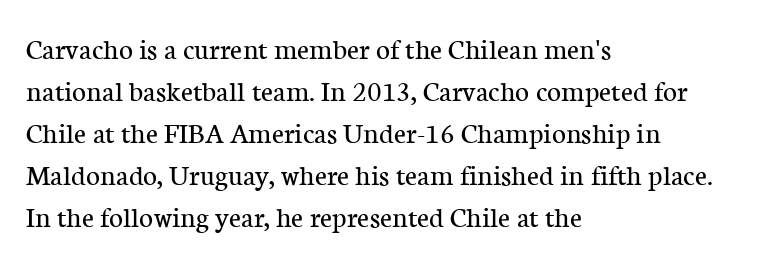
Q: Is the text bold? A: No.
Q: Is the text italic (slanted)? A: No, it is upright.
Q: Is the typeface a serif or a sans-serif typeface? A: Serif.
Q: Is the text underlined? A: No.
Q: How is the paragraph aligned? A: Left-aligned.
Q: Is the spacing between letters normal or unusually wide? A: Normal.
Q: Is the spacing between lines tight, normal or loose? A: Normal.
Q: Width (condensed, normal, or wide)? A: Normal.
Q: Stroke contrast? A: Low.
Q: x-height? A: Medium.
Q: Monospaced? A: No.
